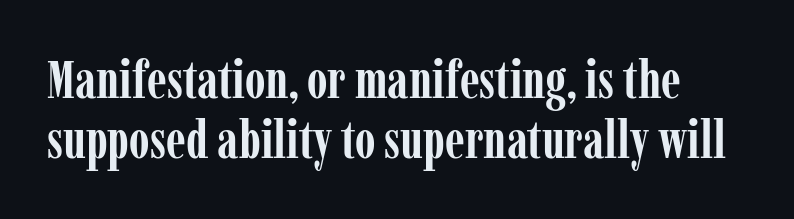
{"serif": "yes", "italic": "no", "bold": "yes", "weight": "semibold", "width": "condensed", "stroke_contrast": "low", "x_height": "medium", "monospaced": "no", "underline": "no", "line_spacing": "tight", "line_spacing_ratio": 1.13, "letter_spacing": "normal", "letter_spacing_em": 0.0, "glyph_px": 53}
